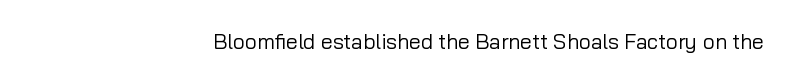
The image shows 21 px text type, upright; set right-aligned, normal letter spacing, not underlined.
